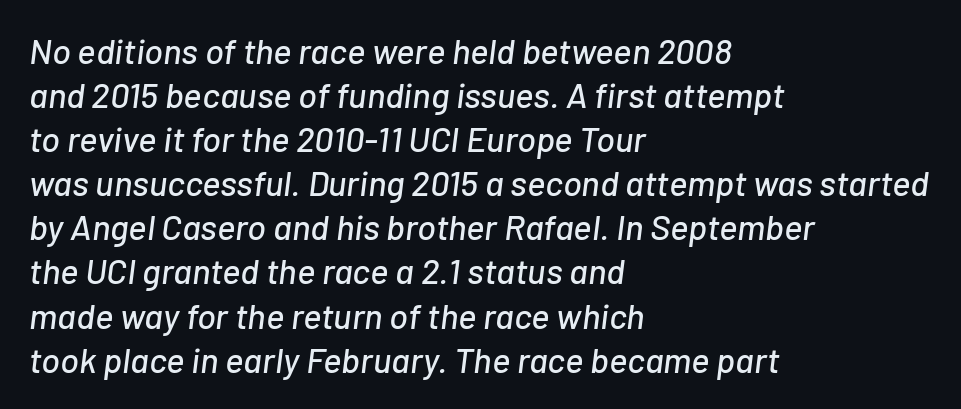
Q: Is the text italic (slanted)? A: Yes, it leans right by about 7 degrees.
Q: Is the text underlined? A: No.
Q: How is the paragraph aligned? A: Left-aligned.
Q: Is the spacing between letters normal or unusually wide? A: Normal.
Q: Is the spacing between lines tight, normal or loose? A: Normal.
Q: Width (condensed, normal, or wide)? A: Normal.
Q: Stroke contrast? A: Low.
Q: x-height? A: Medium.
Q: Monospaced? A: No.
